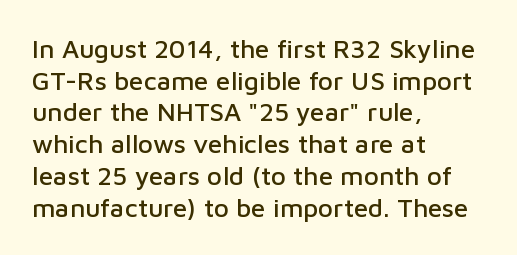
{"italic": "no", "underline": "no", "align": "left", "line_spacing_ratio": 1.22, "letter_spacing": "normal", "letter_spacing_em": 0.0, "glyph_px": 26}
